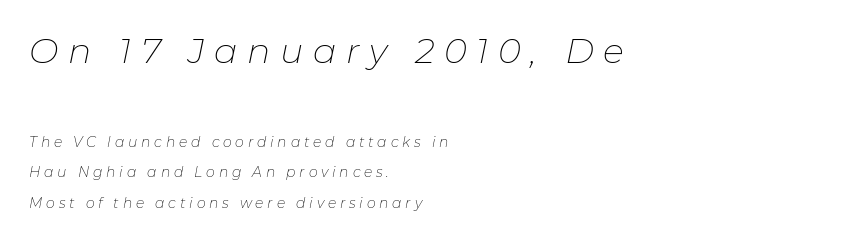
{"italic": "yes", "lean": "right", "slant_degrees": 11, "bold": "no", "weight": "thin", "width": "normal", "stroke_contrast": "low", "x_height": "medium", "monospaced": "no", "underline": "no", "align": "left", "line_spacing": "loose", "line_spacing_ratio": 2.17, "letter_spacing": "wide", "letter_spacing_em": 0.27, "larger_block": "first", "size_ratio": 2.5, "glyph_px": 35}
